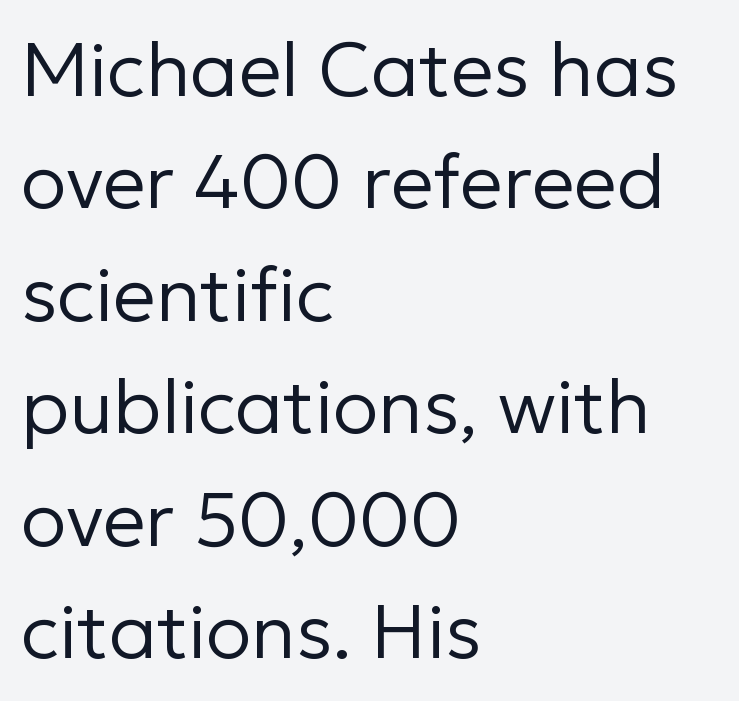
{"serif": "no", "italic": "no", "bold": "no", "weight": "regular", "width": "normal", "stroke_contrast": "low", "x_height": "medium", "monospaced": "no", "underline": "no", "align": "left", "line_spacing": "normal", "line_spacing_ratio": 1.48, "letter_spacing": "normal", "letter_spacing_em": 0.0, "glyph_px": 76}
